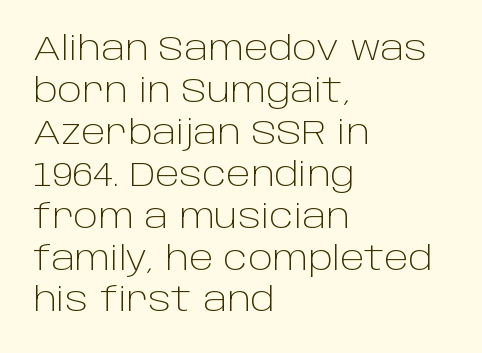
{"serif": "no", "italic": "no", "bold": "no", "weight": "light", "width": "normal", "stroke_contrast": "low", "x_height": "large", "monospaced": "no", "underline": "no", "align": "left", "line_spacing": "normal", "line_spacing_ratio": 1.27, "letter_spacing": "normal", "letter_spacing_em": 0.0, "glyph_px": 33}
